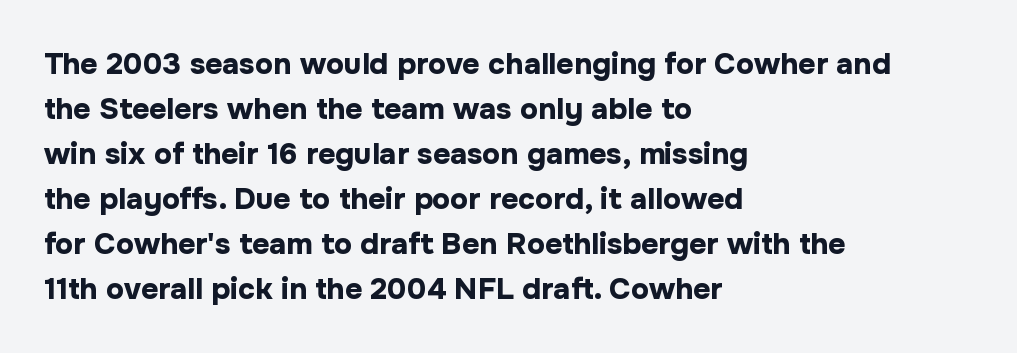
Q: Is the text bold? A: Yes.
Q: Is the text italic (slanted)? A: No, it is upright.
Q: Is the typeface a serif or a sans-serif typeface? A: Sans-serif.
Q: Is the text underlined? A: No.
Q: How is the paragraph aligned? A: Left-aligned.
Q: Is the spacing between letters normal or unusually wide? A: Normal.
Q: Is the spacing between lines tight, normal or loose? A: Normal.
Q: Width (condensed, normal, or wide)? A: Normal.
Q: Stroke contrast? A: Low.
Q: x-height? A: Medium.
Q: Monospaced? A: No.
